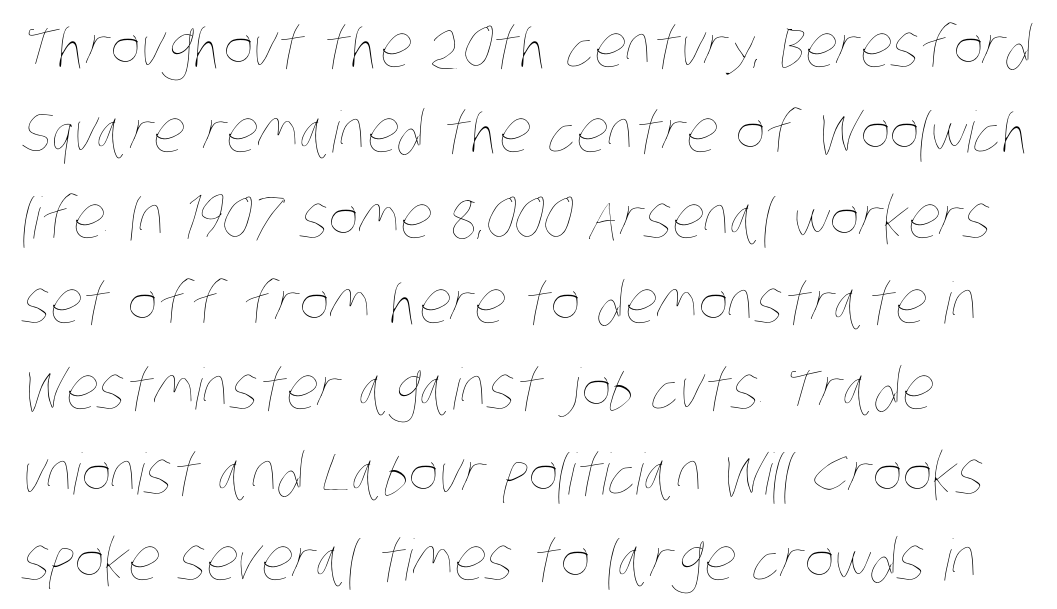
Q: Is the text bold? A: No.
Q: Is the text underlined? A: No.
Q: How is the paragraph aligned? A: Left-aligned.
Q: Is the spacing between letters normal or unusually wide? A: Normal.
Q: Is the spacing between lines tight, normal or loose? A: Normal.
Q: Width (condensed, normal, or wide)? A: Condensed.
Q: Stroke contrast? A: Low.
Q: x-height? A: Large.
Q: Monospaced? A: No.
